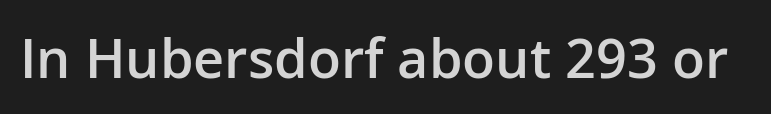
Q: Is the text bold? A: Semi-bold.
Q: Is the text italic (slanted)? A: No, it is upright.
Q: Is the typeface a serif or a sans-serif typeface? A: Sans-serif.
Q: Is the text underlined? A: No.
Q: Is the spacing between letters normal or unusually wide? A: Normal.
Q: Width (condensed, normal, or wide)? A: Normal.
Q: Stroke contrast? A: Low.
Q: x-height? A: Medium.
Q: Monospaced? A: No.
